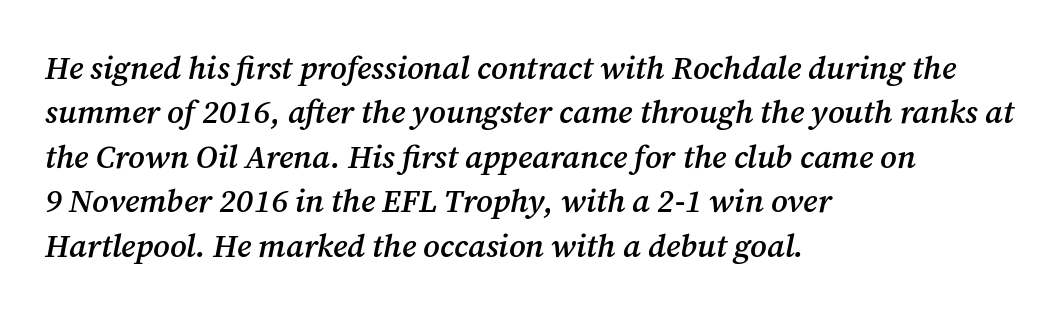
{"serif": "yes", "italic": "yes", "lean": "right", "slant_degrees": 12, "bold": "semi", "weight": "semibold", "width": "normal", "stroke_contrast": "medium", "x_height": "medium", "monospaced": "no", "underline": "no", "align": "left", "line_spacing": "normal", "line_spacing_ratio": 1.39, "letter_spacing": "normal", "letter_spacing_em": 0.0, "glyph_px": 32}
